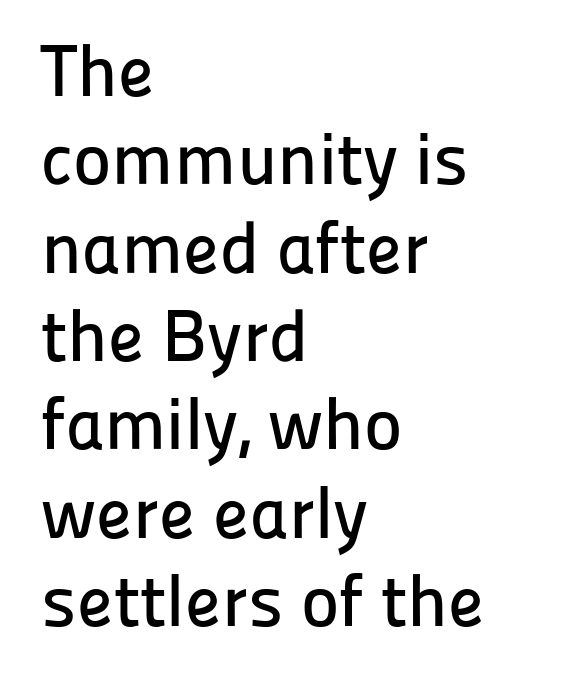
Q: Is the text italic (slanted)? A: No, it is upright.
Q: Is the typeface a serif or a sans-serif typeface? A: Sans-serif.
Q: Is the text underlined? A: No.
Q: How is the paragraph aligned? A: Left-aligned.
Q: Is the spacing between letters normal or unusually wide? A: Normal.
Q: Width (condensed, normal, or wide)? A: Normal.
Q: Stroke contrast? A: Low.
Q: x-height? A: Medium.
Q: Monospaced? A: No.
